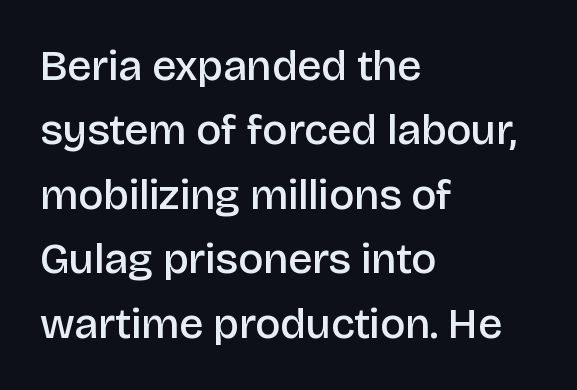
Q: Is the text bold? A: Semi-bold.
Q: Is the text italic (slanted)? A: No, it is upright.
Q: Is the typeface a serif or a sans-serif typeface? A: Sans-serif.
Q: Is the text underlined? A: No.
Q: How is the paragraph aligned? A: Left-aligned.
Q: Is the spacing between letters normal or unusually wide? A: Normal.
Q: Is the spacing between lines tight, normal or loose? A: Normal.
Q: Width (condensed, normal, or wide)? A: Normal.
Q: Stroke contrast? A: Low.
Q: x-height? A: Large.
Q: Monospaced? A: No.
